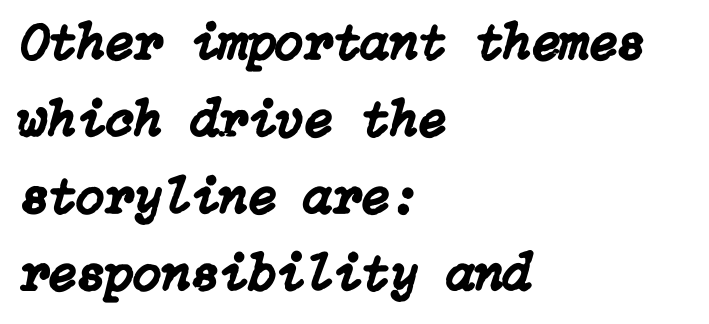
The image shows 52 px text type, italic (leaning right); set left-aligned, normal line spacing (1.48x), normal letter spacing, not underlined; low stroke contrast and a medium x-height.
